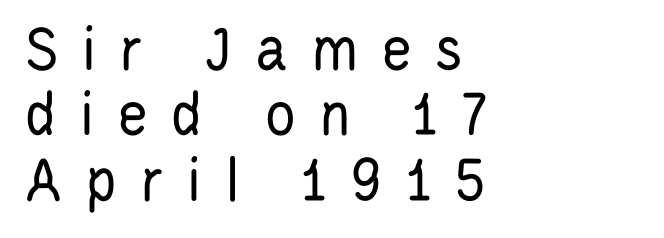
Q: Is the text bold? A: No.
Q: Is the text italic (slanted)? A: No, it is upright.
Q: Is the typeface a serif or a sans-serif typeface? A: Sans-serif.
Q: Is the text underlined? A: No.
Q: How is the paragraph aligned? A: Left-aligned.
Q: Is the spacing between letters normal or unusually wide? A: Unusually wide.
Q: Is the spacing between lines tight, normal or loose? A: Tight.
Q: Width (condensed, normal, or wide)? A: Condensed.
Q: Stroke contrast? A: Low.
Q: x-height? A: Large.
Q: Monospaced? A: No.
